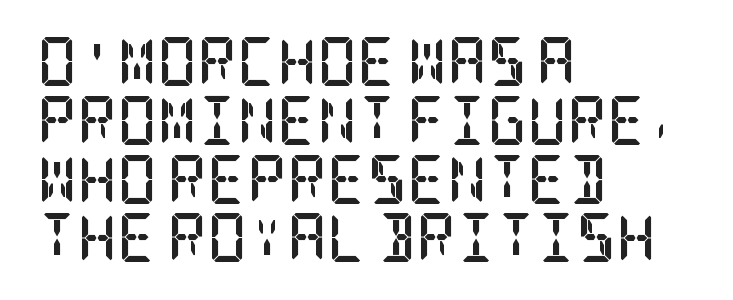
The image shows 49 px semibold, condensed serif type, upright; set left-aligned, line spacing 1.2x, normal letter spacing, not underlined; low stroke contrast and a large x-height.
